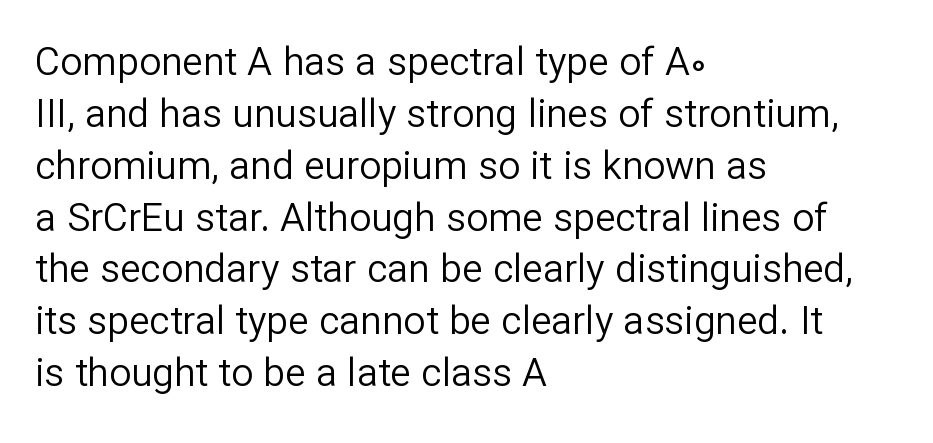
{"serif": "no", "italic": "no", "bold": "no", "weight": "regular", "width": "normal", "stroke_contrast": "low", "x_height": "medium", "monospaced": "no", "underline": "no", "align": "left", "line_spacing": "normal", "line_spacing_ratio": 1.33, "letter_spacing": "normal", "letter_spacing_em": 0.0, "glyph_px": 39}
